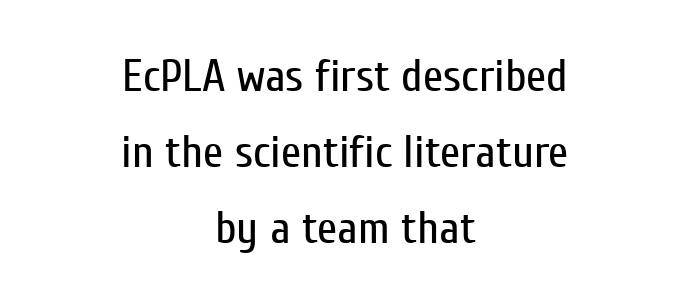
The image shows 46 px regular-weight, condensed sans-serif type, upright; set centered, normal line spacing (1.65x), normal letter spacing, not underlined; low stroke contrast and a medium x-height.
